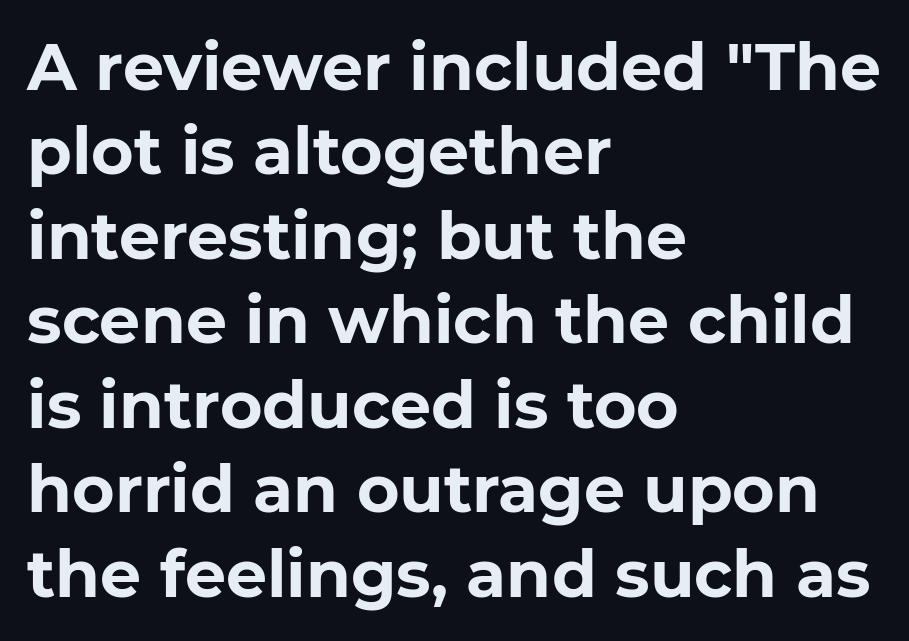
The image shows 65 px bold sans-serif type, upright; set left-aligned, normal line spacing (1.3x), normal letter spacing, not underlined; low stroke contrast and a medium x-height.
